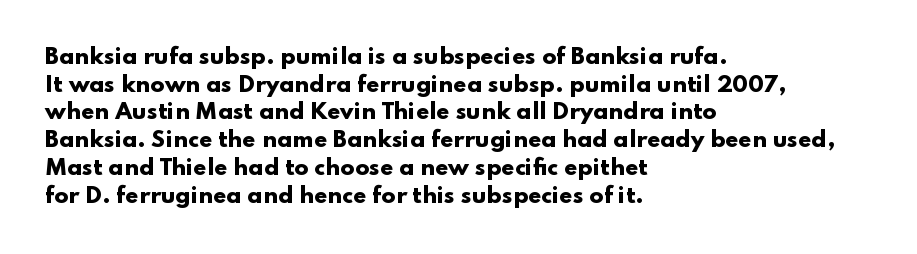
It's the straight-up-and-down kind of type. The words here are not underlined. Summary of vertical rhythm: regular, with standard interline spacing. Alignment: flush left. The rendering keeps characters at their native spacing.
